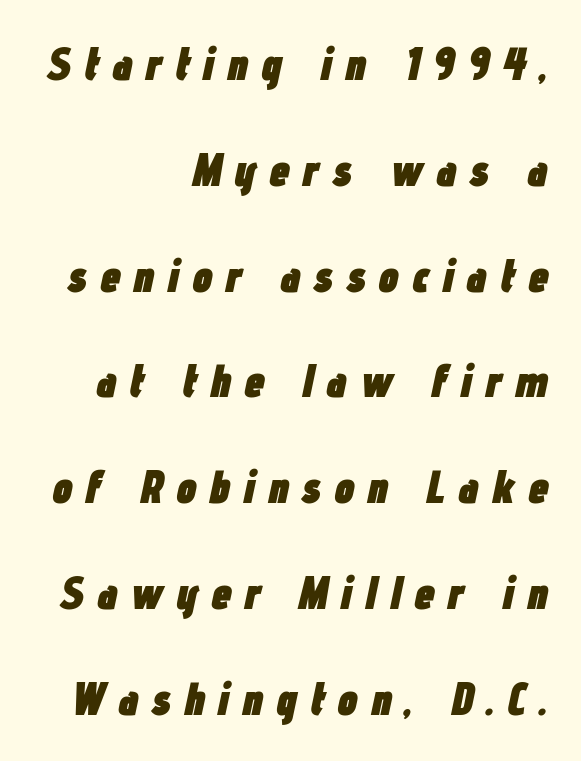
Chunky letters — that's bold for sure. The passage shown is typed in a proportional face where columns would drift. A great deal of white space separates one row of letters from the next. Alignment: flush right. When letters slant like this, we call the style italic.
